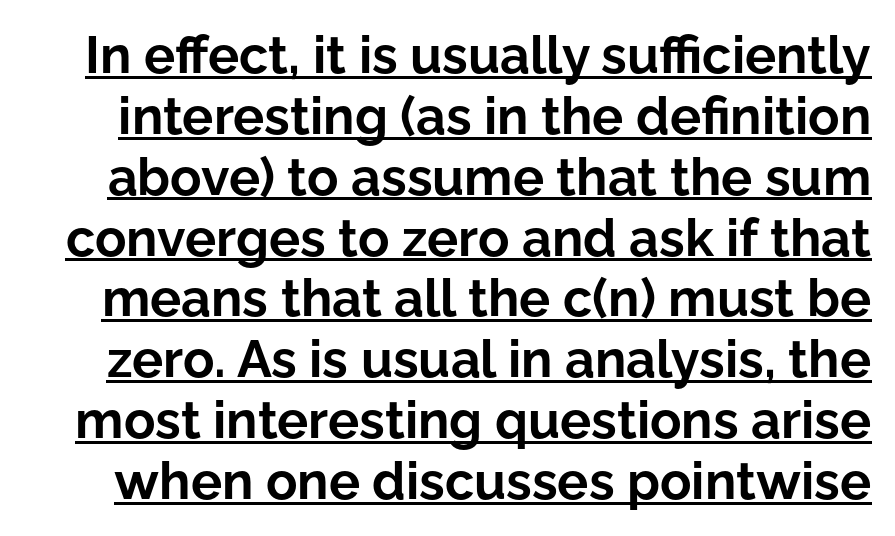
Q: Is the text bold? A: Yes.
Q: Is the text italic (slanted)? A: No, it is upright.
Q: Is the typeface a serif or a sans-serif typeface? A: Sans-serif.
Q: Is the text underlined? A: Yes.
Q: Is the spacing between letters normal or unusually wide? A: Normal.
Q: Width (condensed, normal, or wide)? A: Normal.
Q: Stroke contrast? A: Low.
Q: x-height? A: Medium.
Q: Monospaced? A: No.
